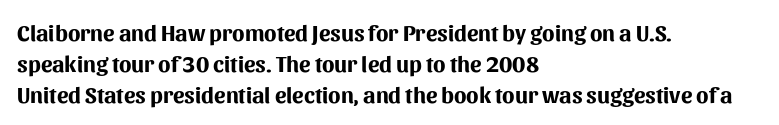
The image shows 23 px bold type, upright; set left-aligned, normal line spacing (1.34x), normal letter spacing, not underlined.
